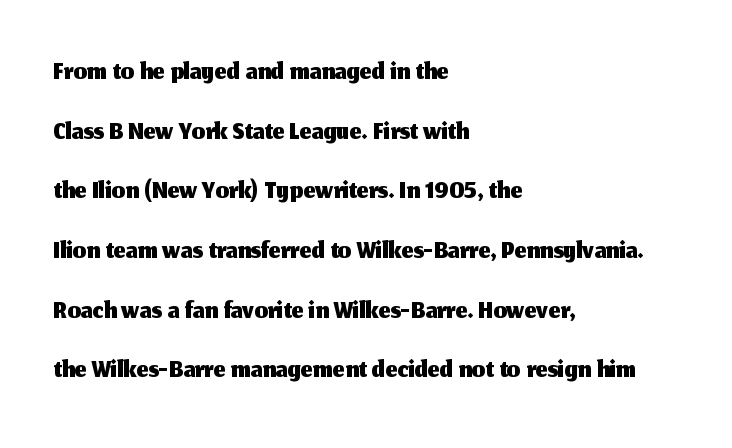
Q: Is the text italic (slanted)? A: No, it is upright.
Q: Is the typeface a serif or a sans-serif typeface? A: Sans-serif.
Q: Is the text underlined? A: No.
Q: How is the paragraph aligned? A: Left-aligned.
Q: Is the spacing between letters normal or unusually wide? A: Normal.
Q: Is the spacing between lines tight, normal or loose? A: Normal.
Q: Width (condensed, normal, or wide)? A: Normal.
Q: Stroke contrast? A: Medium.
Q: x-height? A: Medium.
Q: Monospaced? A: No.
